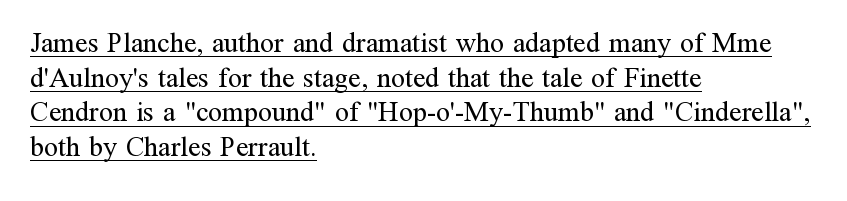
{"serif": "yes", "italic": "no", "bold": "no", "weight": "regular", "width": "normal", "stroke_contrast": "medium", "x_height": "medium", "monospaced": "no", "underline": "yes", "align": "left", "line_spacing_ratio": 1.24, "letter_spacing": "normal", "letter_spacing_em": 0.0, "glyph_px": 28}
